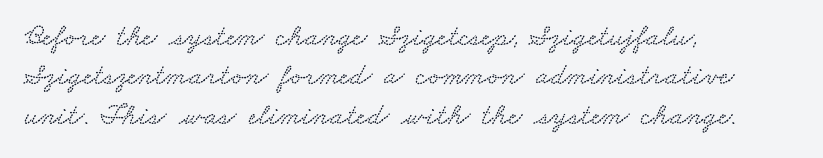
Q: Is the text underlined? A: No.
Q: How is the paragraph aligned? A: Left-aligned.
Q: Is the spacing between letters normal or unusually wide? A: Normal.
Q: Is the spacing between lines tight, normal or loose? A: Normal.
Q: Width (condensed, normal, or wide)? A: Wide.
Q: Stroke contrast? A: Low.
Q: x-height? A: Small.
Q: Monospaced? A: No.
